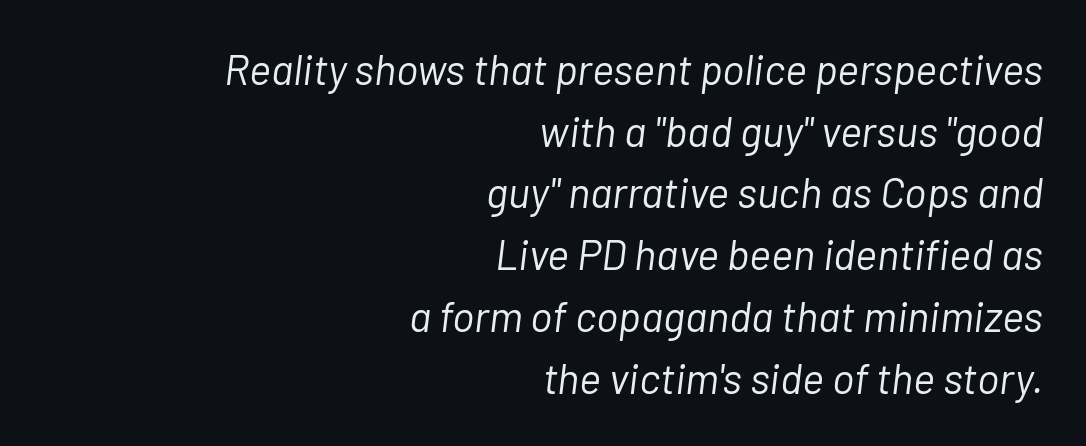
Compared with typical body copy, the letter spacing here is the same. Typeset ragged left — the right edge is the straight one. The passage shown leans; its letterforms are oblique. This sample keeps an unexceptional amount of space between lines.
